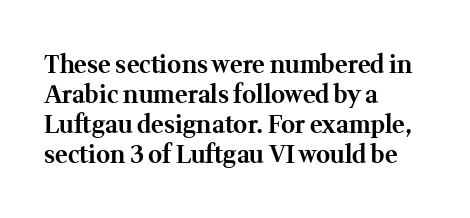
{"italic": "no", "bold": "yes", "underline": "no", "align": "left", "line_spacing": "normal", "line_spacing_ratio": 1.25, "letter_spacing": "normal", "letter_spacing_em": 0.0, "glyph_px": 24}
